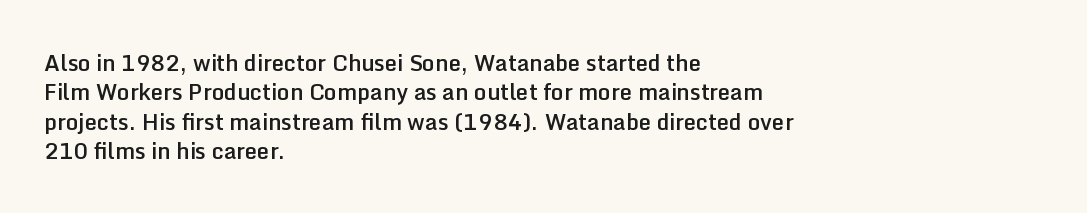
{"italic": "no", "bold": "semi", "underline": "no", "align": "left", "line_spacing": "normal", "line_spacing_ratio": 1.34, "letter_spacing": "normal", "letter_spacing_em": 0.0, "glyph_px": 22}
